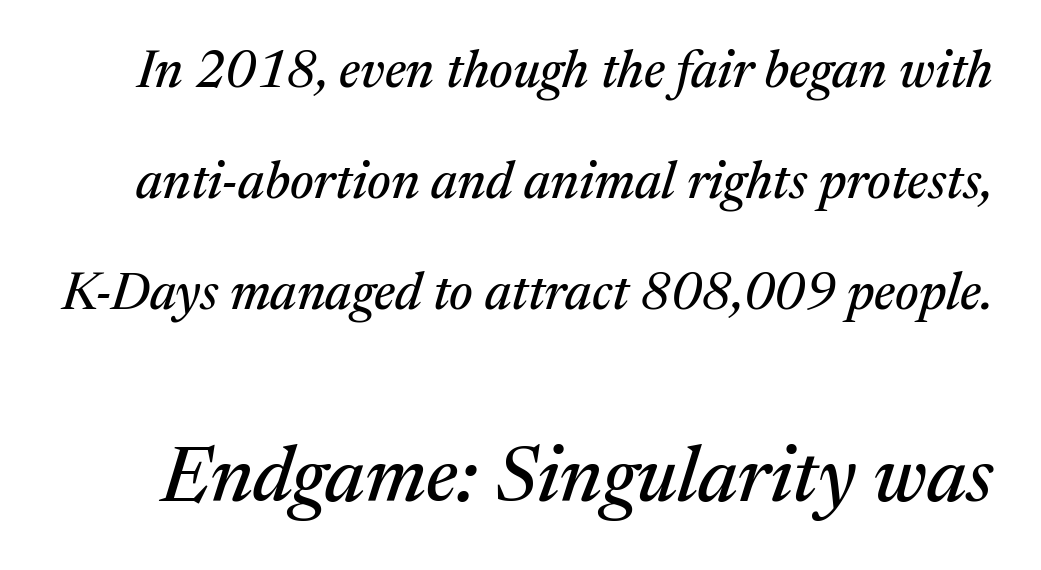
{"serif": "yes", "italic": "yes", "lean": "right", "slant_degrees": 17, "width": "normal", "stroke_contrast": "medium", "x_height": "medium", "monospaced": "no", "underline": "no", "line_spacing": "loose", "line_spacing_ratio": 2.13, "letter_spacing": "normal", "letter_spacing_em": 0.0, "larger_block": "second", "size_ratio": 1.5, "glyph_px": 78}
